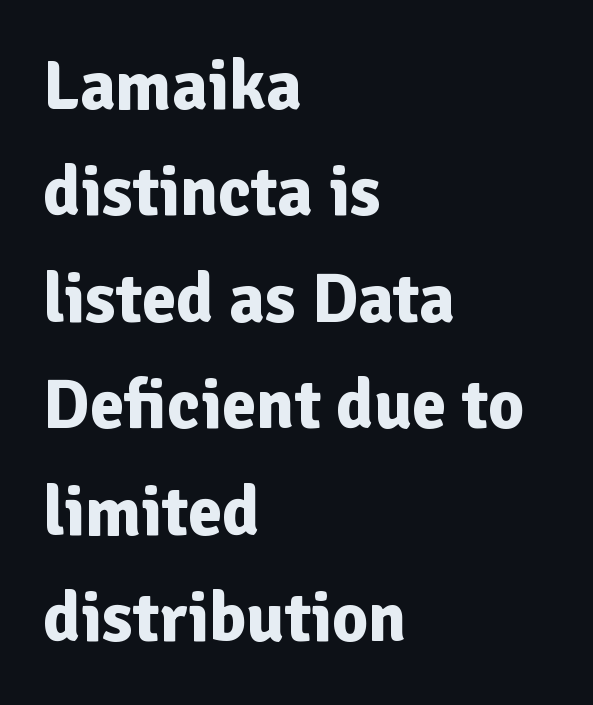
Here the designer chose a conventional face with non-uniform glyph widths. The face used here is a sans, in the tradition of grotesques and geometrics. Rendered with straight, roman letterforms. Default kerning and tracking; the words read as compact shapes. Layout note: lines flush left. Type without underlining.
